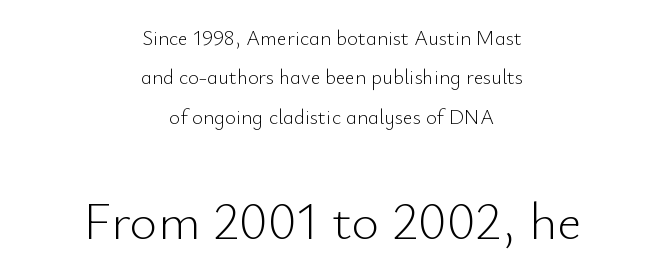
The image shows 53 px light sans-serif type, upright; set centered, line spacing 1.88x, normal letter spacing, not underlined; the second (bottom) block is 2.52x larger; low stroke contrast and a small x-height.
